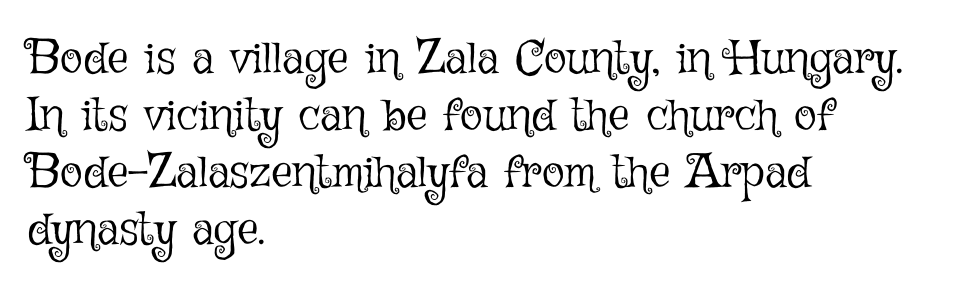
Q: Is the text bold? A: No.
Q: Is the text italic (slanted)? A: No, it is upright.
Q: Is the text underlined? A: No.
Q: How is the paragraph aligned? A: Left-aligned.
Q: Is the spacing between letters normal or unusually wide? A: Normal.
Q: Width (condensed, normal, or wide)? A: Normal.
Q: Stroke contrast? A: Low.
Q: x-height? A: Medium.
Q: Monospaced? A: No.
